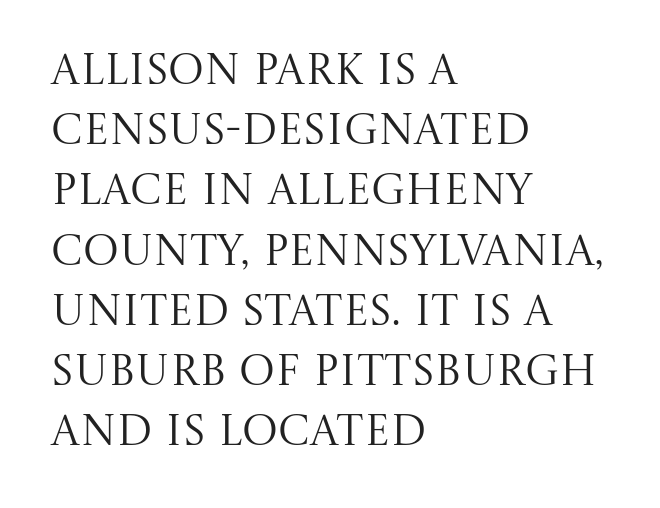
Descenders hang freely into open space. Posture: vertical. Look at the bottom of the vertical strokes: they flare into serifs here. A student would call this left alignment; a typographer would say flush left, rag right. The line-height multiplier appears to be the usual default. Inter-character spacing is left at the font's built-in metrics.
